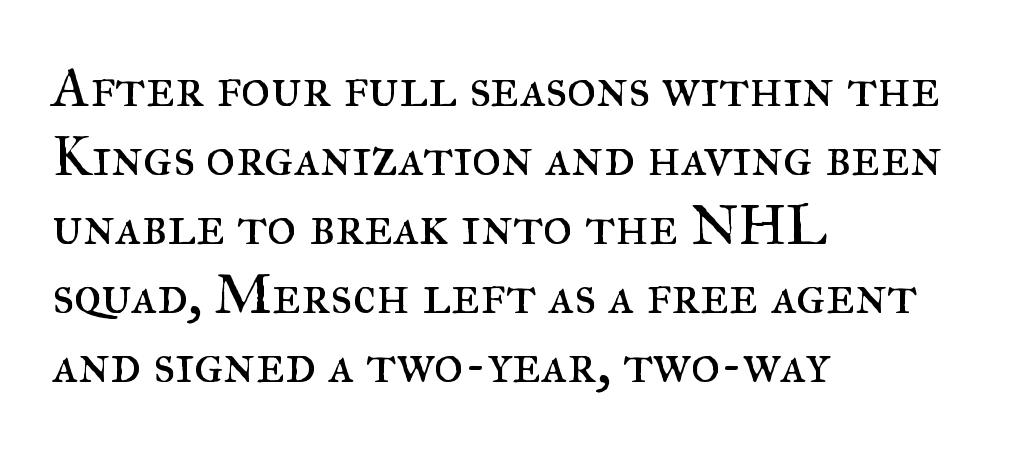
The ragged edge is on the right, which tells us the setting is flush left. Think of a printed novel: that variable character pitch is what you see here. The passage shown is not underscored anywhere. Inter-character spacing is left at the font's built-in metrics. Heaviness? Minimal to ordinary, like unemphasized prose.
